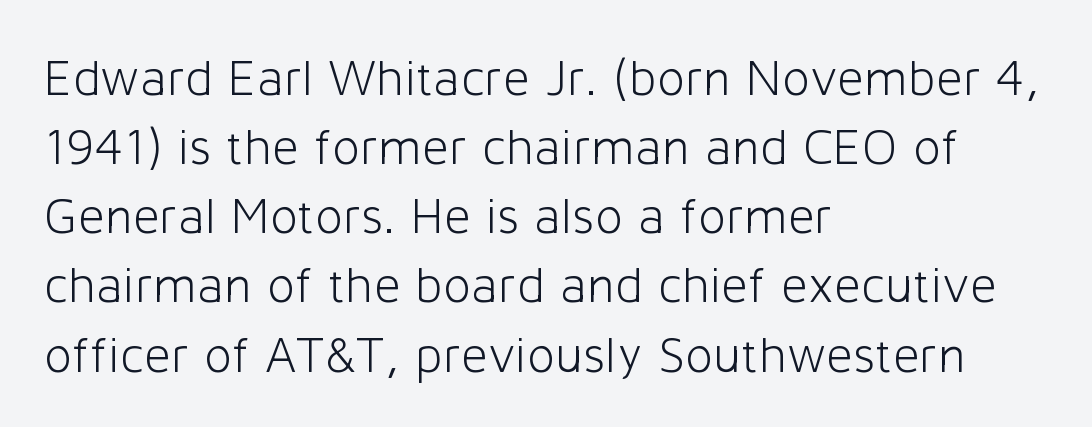
{"serif": "no", "italic": "no", "bold": "no", "weight": "light", "width": "normal", "stroke_contrast": "low", "x_height": "medium", "monospaced": "no", "underline": "no", "align": "left", "line_spacing": "normal", "line_spacing_ratio": 1.33, "letter_spacing": "normal", "letter_spacing_em": 0.0, "glyph_px": 52}
